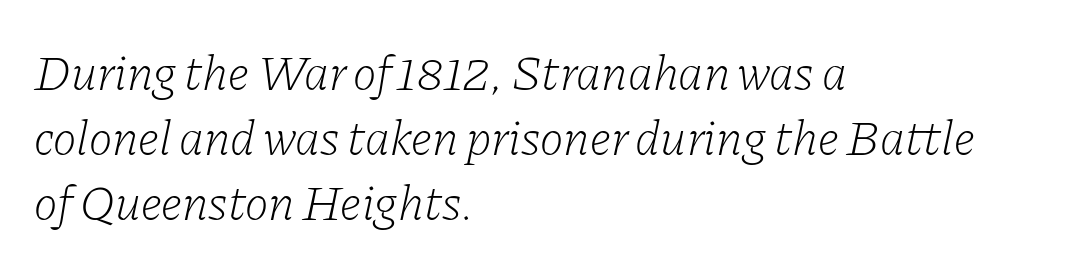
Q: Is the text bold? A: No.
Q: Is the text italic (slanted)? A: Yes, it leans right by about 11 degrees.
Q: Is the typeface a serif or a sans-serif typeface? A: Serif.
Q: Is the text underlined? A: No.
Q: How is the paragraph aligned? A: Left-aligned.
Q: Is the spacing between letters normal or unusually wide? A: Normal.
Q: Is the spacing between lines tight, normal or loose? A: Normal.
Q: Width (condensed, normal, or wide)? A: Normal.
Q: Stroke contrast? A: Low.
Q: x-height? A: Medium.
Q: Monospaced? A: No.
